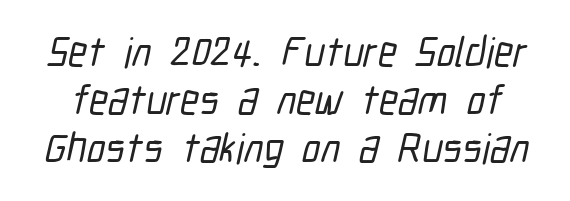
Between one letter and the next there's only the usual sliver of space. Bare-footed words on every line. One glance says dense: line gaps are narrower than usual. These lines are rendered in a variable-pitch font. Serifs: no, the terminals of the letterforms are clean.
